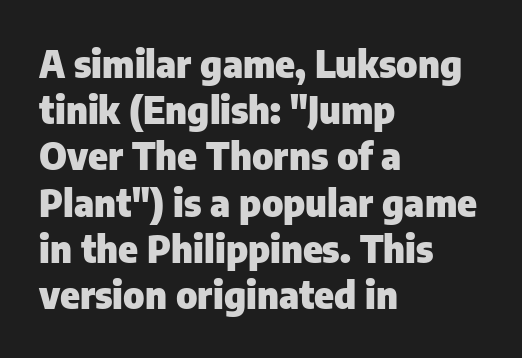
Is there any slant? The stems are plumb. Visually the block forms a straight wall on the left and a jagged coastline on the right. Each letter keeps its own natural width here, so spacing adapts to shape. Thick stems and heavy bowls — unmistakably bold. Unlike a traditional serif, this face leaves its strokes unadorned.
